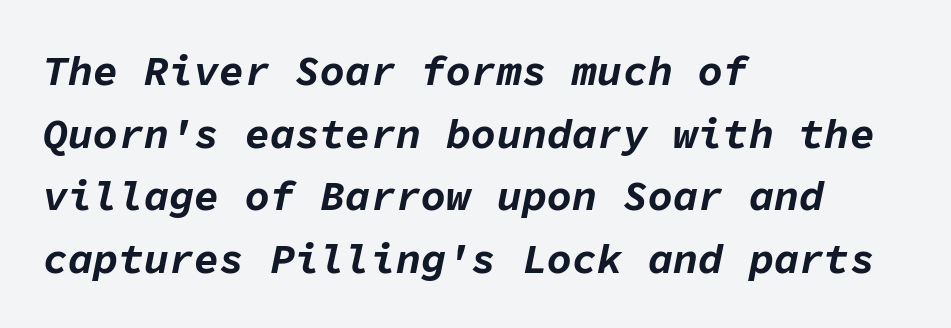
Q: Is the text bold? A: Yes.
Q: Is the text italic (slanted)? A: Yes, it leans right by about 11 degrees.
Q: Is the text underlined? A: No.
Q: How is the paragraph aligned? A: Left-aligned.
Q: Is the spacing between letters normal or unusually wide? A: Normal.
Q: Is the spacing between lines tight, normal or loose? A: Normal.
Q: Width (condensed, normal, or wide)? A: Normal.
Q: Stroke contrast? A: Low.
Q: x-height? A: Medium.
Q: Monospaced? A: Yes.
